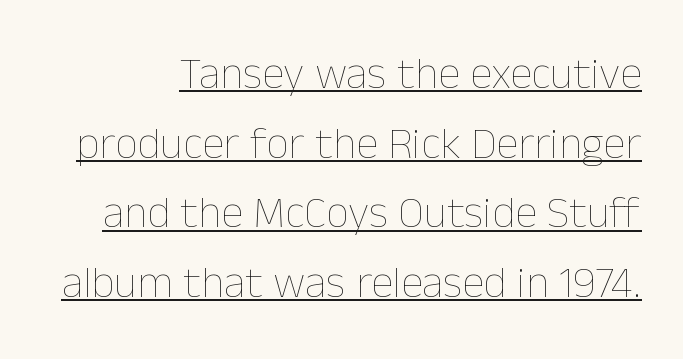
{"italic": "no", "bold": "no", "weight": "thin", "width": "normal", "stroke_contrast": "low", "x_height": "medium", "monospaced": "no", "underline": "yes", "line_spacing": "normal", "line_spacing_ratio": 1.55, "letter_spacing": "normal", "letter_spacing_em": 0.0, "glyph_px": 45}
